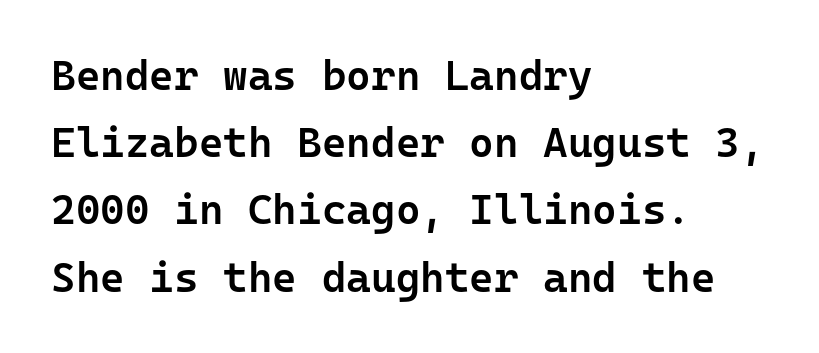
Unmarked baselines from the first word to the last. Line spacing here is normal. Is the block centered? No — it sits flush against the left margin. Does extra space separate the letters? No, they use regular spacing.
